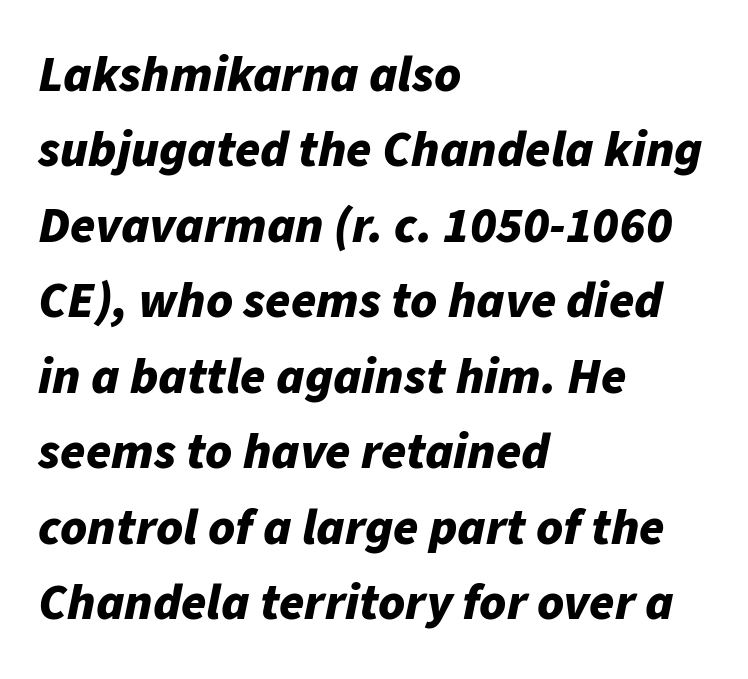
Q: Is the text bold? A: Yes.
Q: Is the text italic (slanted)? A: Yes, it leans right by about 11 degrees.
Q: Is the text underlined? A: No.
Q: How is the paragraph aligned? A: Left-aligned.
Q: Is the spacing between letters normal or unusually wide? A: Normal.
Q: Is the spacing between lines tight, normal or loose? A: Normal.
Q: Width (condensed, normal, or wide)? A: Normal.
Q: Stroke contrast? A: Low.
Q: x-height? A: Medium.
Q: Monospaced? A: No.
